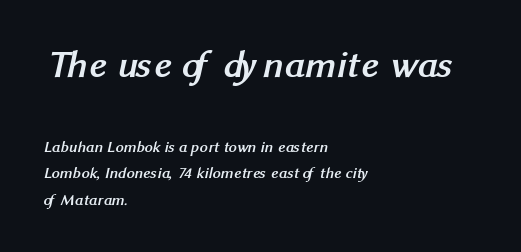
The strokes are fattened all the way to bold. The rendering uses natural spacing where letterforms have individual widths. Type without underlining. Line spacing here is normal. Visually the block forms a straight wall on the left and a jagged coastline on the right.
